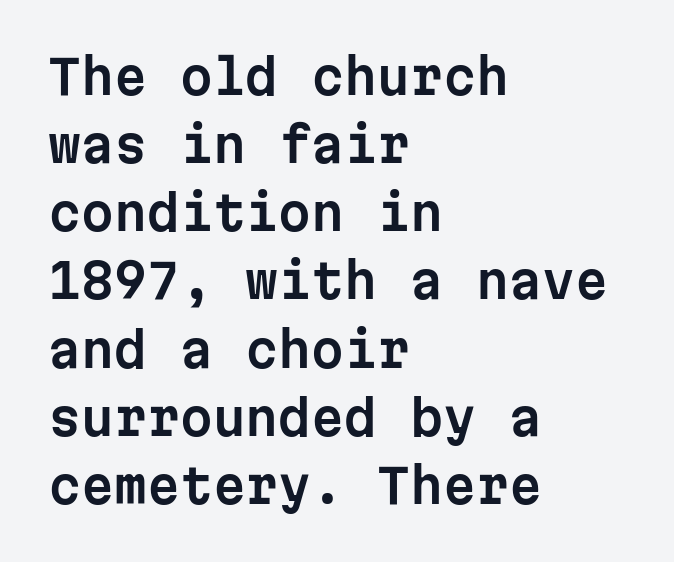
{"serif": "no", "italic": "no", "width": "normal", "stroke_contrast": "low", "x_height": "medium", "monospaced": "yes", "underline": "no", "align": "left", "line_spacing": "normal", "line_spacing_ratio": 1.45, "letter_spacing": "normal", "letter_spacing_em": 0.0, "glyph_px": 47}
